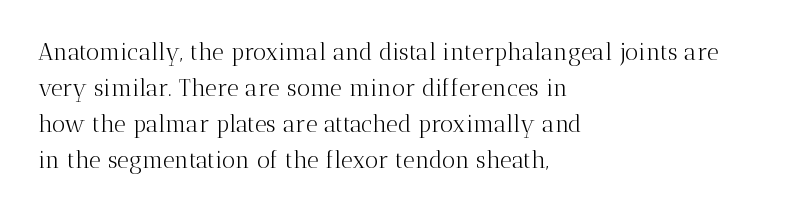
{"italic": "no", "bold": "no", "underline": "no", "align": "left", "line_spacing": "normal", "line_spacing_ratio": 1.56, "letter_spacing": "normal", "letter_spacing_em": 0.0, "glyph_px": 23}
